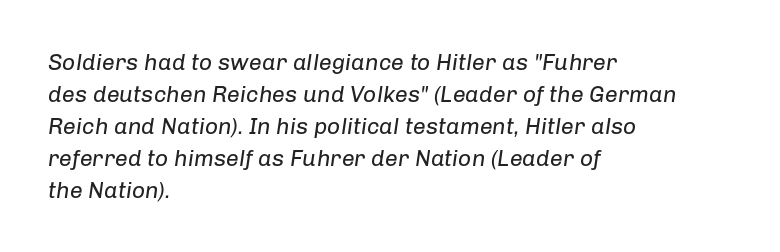
Q: Is the text bold? A: No.
Q: Is the text italic (slanted)? A: Yes, it leans right by about 8 degrees.
Q: Is the text underlined? A: No.
Q: How is the paragraph aligned? A: Left-aligned.
Q: Is the spacing between letters normal or unusually wide? A: Normal.
Q: Is the spacing between lines tight, normal or loose? A: Normal.
